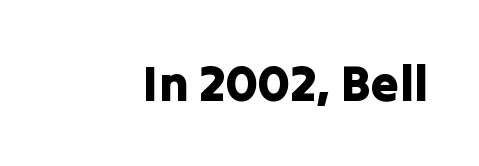
Q: Is the text italic (slanted)? A: No, it is upright.
Q: Is the typeface a serif or a sans-serif typeface? A: Sans-serif.
Q: Is the text underlined? A: No.
Q: Is the spacing between letters normal or unusually wide? A: Normal.
Q: Width (condensed, normal, or wide)? A: Normal.
Q: Stroke contrast? A: Low.
Q: x-height? A: Medium.
Q: Monospaced? A: No.
